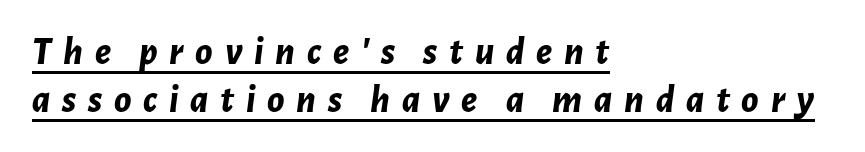
Slant detected: the letters are inclined. Casual observation: everything's shoved over to the left. This is heavy type, rendered in bold. Is there an underline? Yes — a line sits under the letters. Inter-character spacing is expanded well beyond the font's built-in metrics. The face used here is proportionally spaced, like ordinary book or web type.
